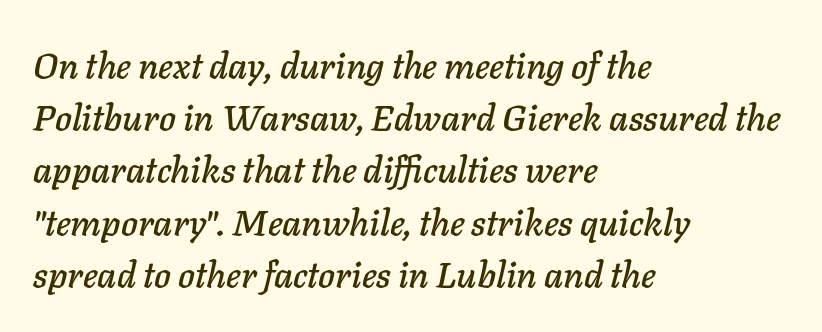
Q: Is the text italic (slanted)? A: Yes, it leans right by about 11 degrees.
Q: Is the text underlined? A: No.
Q: How is the paragraph aligned? A: Left-aligned.
Q: Is the spacing between letters normal or unusually wide? A: Normal.
Q: Is the spacing between lines tight, normal or loose? A: Normal.
Q: Width (condensed, normal, or wide)? A: Normal.
Q: Stroke contrast? A: Low.
Q: x-height? A: Medium.
Q: Monospaced? A: No.
